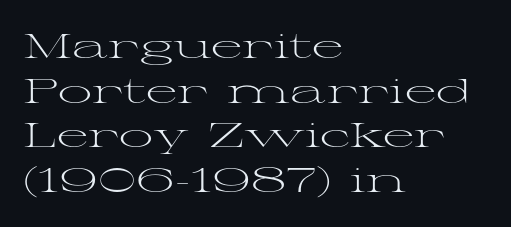
Q: Is the text bold? A: No.
Q: Is the text italic (slanted)? A: No, it is upright.
Q: Is the typeface a serif or a sans-serif typeface? A: Serif.
Q: Is the text underlined? A: No.
Q: How is the paragraph aligned? A: Left-aligned.
Q: Is the spacing between letters normal or unusually wide? A: Normal.
Q: Is the spacing between lines tight, normal or loose? A: Normal.
Q: Width (condensed, normal, or wide)? A: Wide.
Q: Stroke contrast? A: Medium.
Q: x-height? A: Medium.
Q: Monospaced? A: No.
